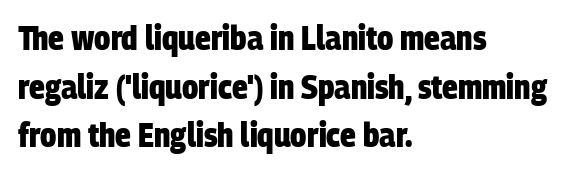
Is this a fixed-width face? No — the glyphs have proportional, varying widths. What stands out about the letter spacing? Nothing — it is the standard amount. Chunky letters — that's bold for sure. Examine the stroke ends and you'll find no serifs. How would I describe the line gaps? Plain and ordinary.
